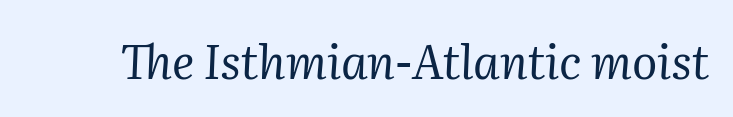
The image shows 47 px regular-weight serif type, italic (leaning right); set normal letter spacing, not underlined; medium stroke contrast and a medium x-height.
